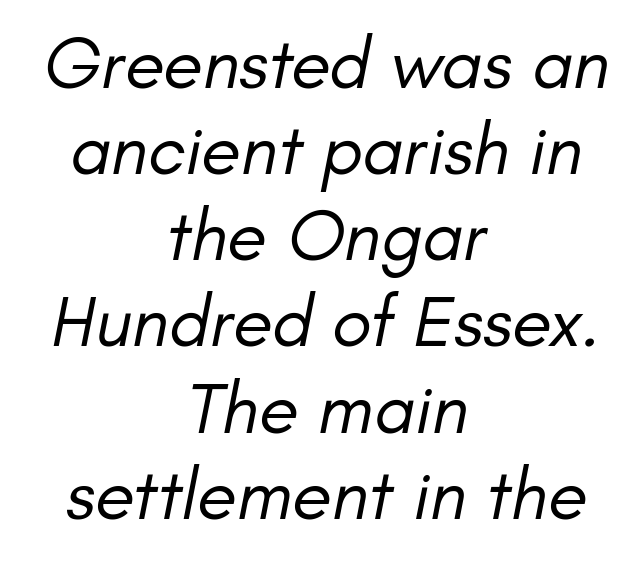
{"serif": "no", "bold": "no", "weight": "regular", "width": "normal", "stroke_contrast": "low", "x_height": "small", "monospaced": "no", "underline": "no", "align": "center", "line_spacing_ratio": 1.18, "letter_spacing": "normal", "letter_spacing_em": 0.0, "glyph_px": 73}
